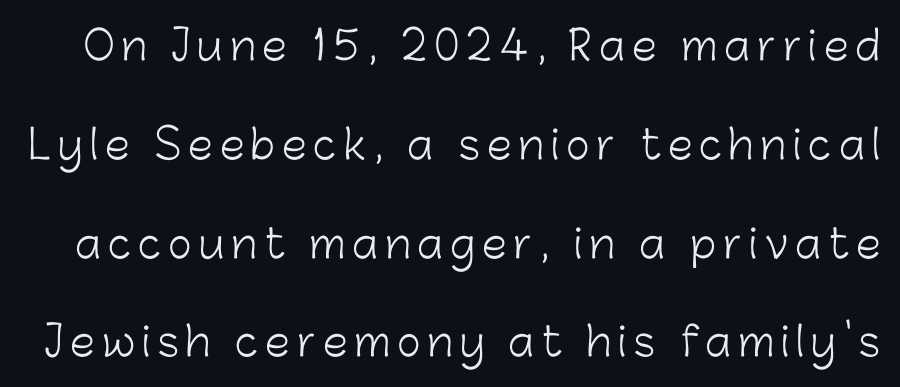
Q: Is the text bold? A: No.
Q: Is the text italic (slanted)? A: No, it is upright.
Q: Is the typeface a serif or a sans-serif typeface? A: Sans-serif.
Q: Is the text underlined? A: No.
Q: Is the spacing between lines tight, normal or loose? A: Loose.
Q: Width (condensed, normal, or wide)? A: Normal.
Q: Stroke contrast? A: Low.
Q: x-height? A: Medium.
Q: Monospaced? A: No.
